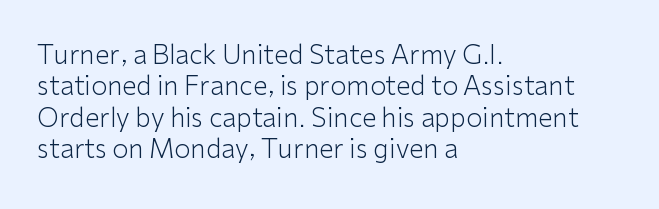
What stands out about the letter spacing? Nothing — it is the standard amount. The rendering anchors every line to the left-hand side. A light-to-regular cut is what we see here. Ordinary non-slanted type is in use.
